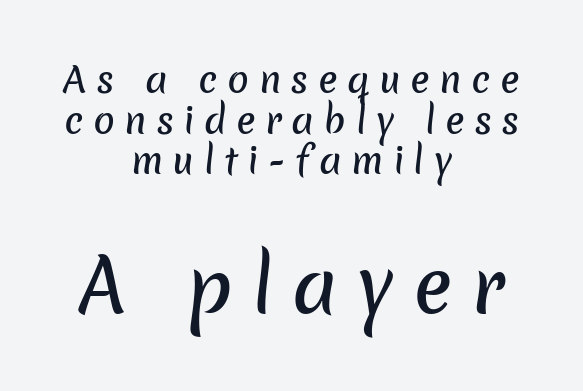
{"serif": "no", "width": "normal", "stroke_contrast": "low", "x_height": "medium", "monospaced": "no", "underline": "no", "align": "center", "line_spacing": "tight", "line_spacing_ratio": 1.13, "letter_spacing": "wide", "letter_spacing_em": 0.26, "larger_block": "second", "size_ratio": 2.0, "glyph_px": 72}
